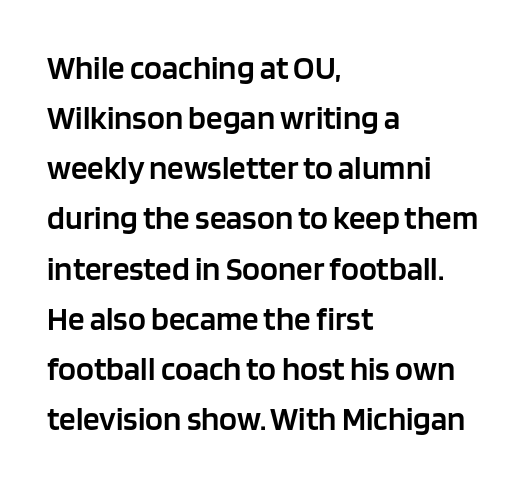
The image shows 33 px semibold sans-serif type, upright; set left-aligned, normal line spacing (1.52x), normal letter spacing, not underlined; low stroke contrast and a large x-height.
